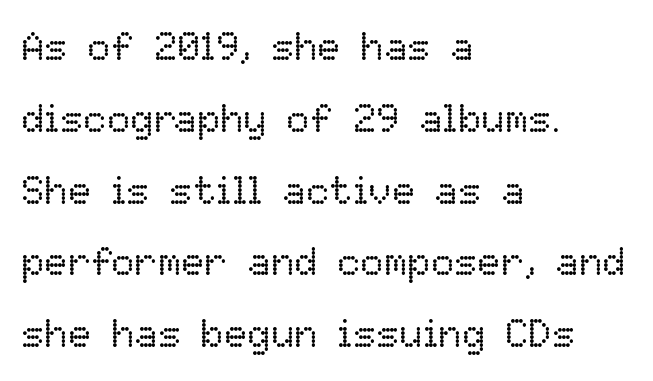
The image shows 39 px regular-weight type, upright; set left-aligned, line spacing 1.84x, normal letter spacing, not underlined; low stroke contrast and a medium x-height.
